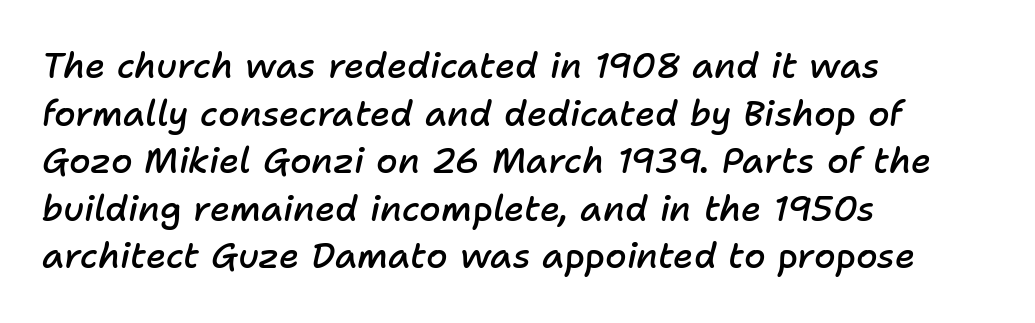
Glance below the letters and you will spot only blank space. Visually the block forms a straight wall on the left and a jagged coastline on the right. Vertical spacing — default. Slant detected: the letters are inclined. The tracking reads as untouched default to a designer's eye.
